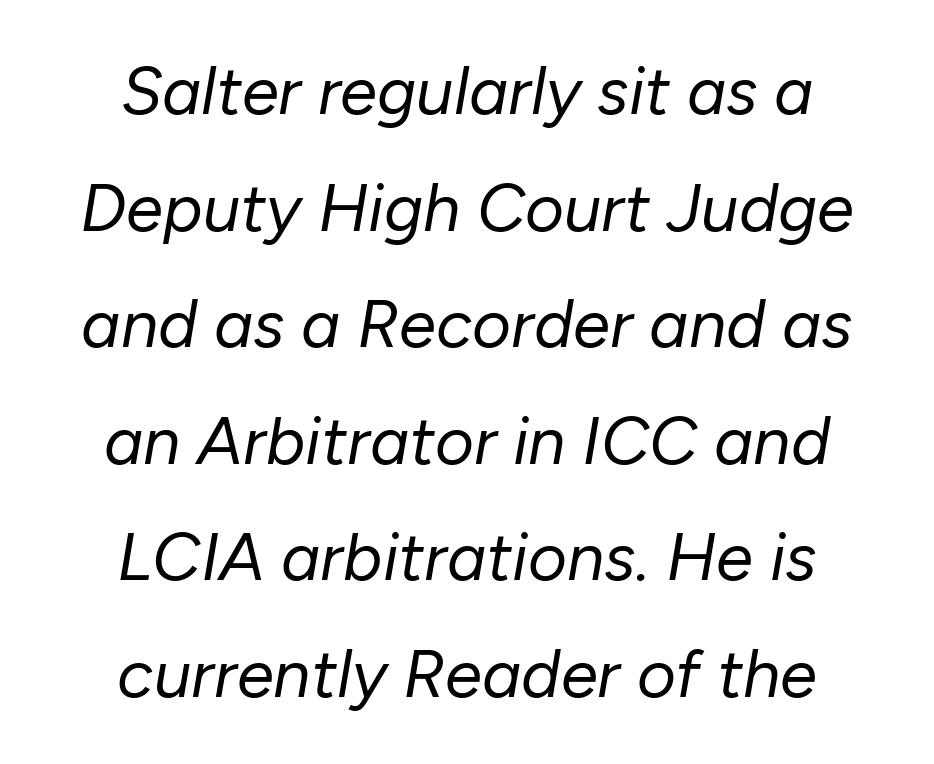
{"italic": "yes", "lean": "right", "slant_degrees": 10, "bold": "no", "weight": "regular", "width": "normal", "stroke_contrast": "low", "x_height": "medium", "monospaced": "no", "underline": "no", "align": "center", "line_spacing_ratio": 1.74, "letter_spacing": "normal", "letter_spacing_em": 0.0, "glyph_px": 67}
